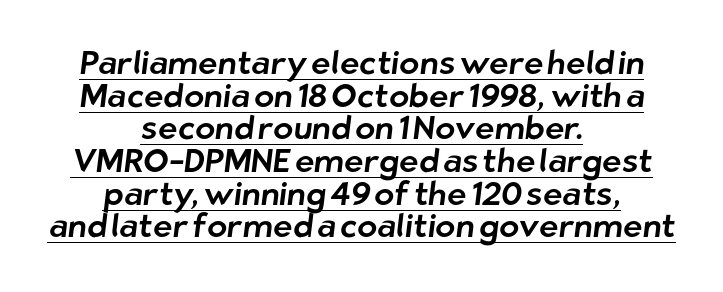
{"serif": "no", "width": "normal", "stroke_contrast": "low", "x_height": "medium", "monospaced": "no", "underline": "yes", "align": "center", "line_spacing": "tight", "line_spacing_ratio": 0.99, "letter_spacing": "normal", "letter_spacing_em": 0.0, "glyph_px": 33}
